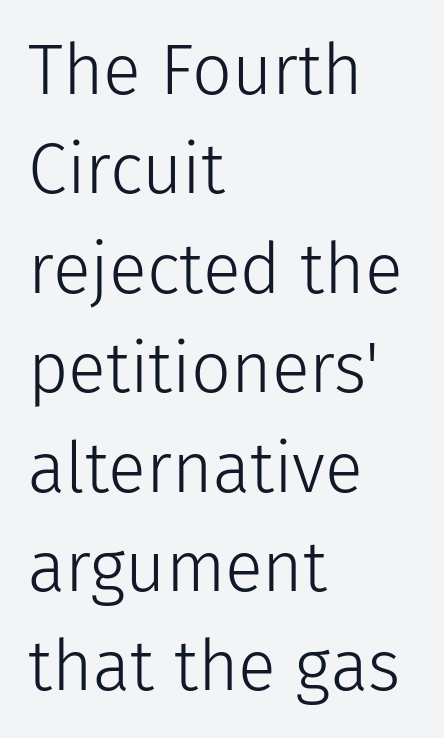
Q: Is the text bold? A: No.
Q: Is the text italic (slanted)? A: No, it is upright.
Q: Is the typeface a serif or a sans-serif typeface? A: Sans-serif.
Q: Is the text underlined? A: No.
Q: How is the paragraph aligned? A: Left-aligned.
Q: Is the spacing between letters normal or unusually wide? A: Normal.
Q: Is the spacing between lines tight, normal or loose? A: Normal.
Q: Width (condensed, normal, or wide)? A: Normal.
Q: Stroke contrast? A: Low.
Q: x-height? A: Medium.
Q: Monospaced? A: No.
